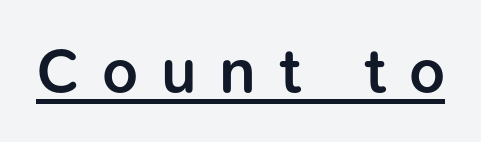
Q: Is the text bold? A: Semi-bold.
Q: Is the text italic (slanted)? A: No, it is upright.
Q: Is the typeface a serif or a sans-serif typeface? A: Sans-serif.
Q: Is the text underlined? A: Yes.
Q: Is the spacing between letters normal or unusually wide? A: Unusually wide.
Q: Width (condensed, normal, or wide)? A: Normal.
Q: Stroke contrast? A: Low.
Q: x-height? A: Medium.
Q: Monospaced? A: No.
